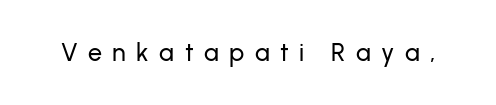
No word sits above an underline. Loose tracking; the words dissolve into strings of separated letters. Upright lettering throughout.
